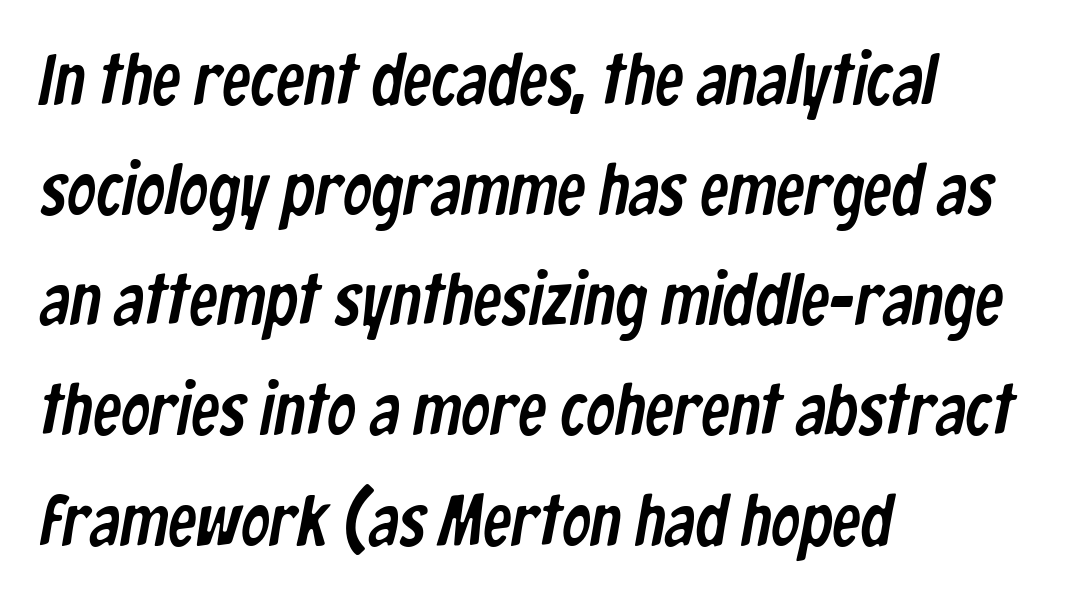
Q: Is the typeface a serif or a sans-serif typeface? A: Sans-serif.
Q: Is the text underlined? A: No.
Q: How is the paragraph aligned? A: Left-aligned.
Q: Is the spacing between letters normal or unusually wide? A: Normal.
Q: Is the spacing between lines tight, normal or loose? A: Normal.
Q: Width (condensed, normal, or wide)? A: Condensed.
Q: Stroke contrast? A: Low.
Q: x-height? A: Medium.
Q: Monospaced? A: No.
